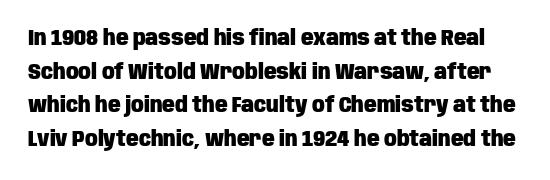
{"italic": "no", "bold": "yes", "underline": "no", "line_spacing": "normal", "line_spacing_ratio": 1.6, "letter_spacing": "normal", "letter_spacing_em": 0.0, "glyph_px": 21}
